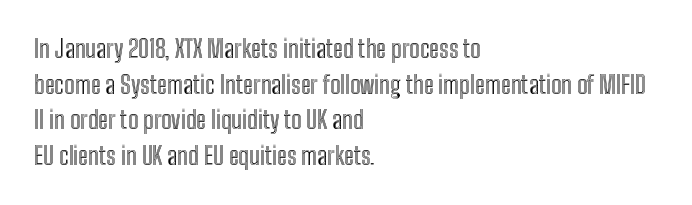
{"italic": "no", "underline": "no", "align": "left", "line_spacing": "normal", "line_spacing_ratio": 1.48, "letter_spacing": "normal", "letter_spacing_em": 0.0, "glyph_px": 24}
